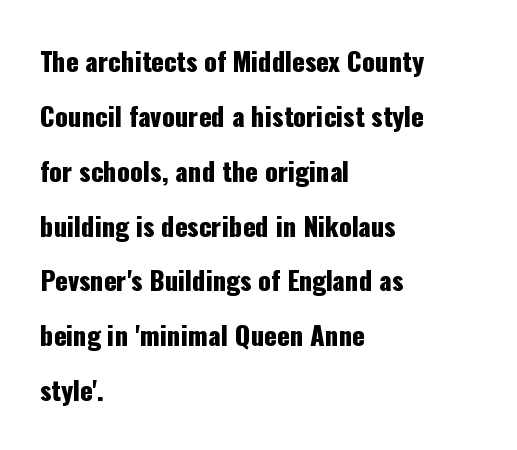
This rendering uses left alignment, leaving the right contour irregular. Successive baselines arrive slowly, with a big drop between each. The letters stand upright; this is a roman face. Observe the ordinary spacing: letters are neighbours, not strangers. Beneath every word, the page is bare.
